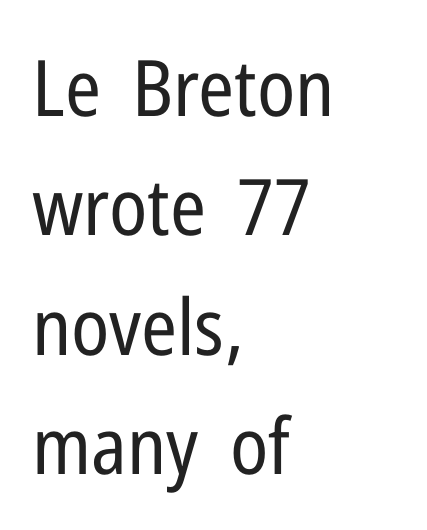
Q: Is the text bold? A: No.
Q: Is the text italic (slanted)? A: No, it is upright.
Q: Is the typeface a serif or a sans-serif typeface? A: Sans-serif.
Q: Is the text underlined? A: No.
Q: How is the paragraph aligned? A: Left-aligned.
Q: Is the spacing between letters normal or unusually wide? A: Normal.
Q: Is the spacing between lines tight, normal or loose? A: Normal.
Q: Width (condensed, normal, or wide)? A: Condensed.
Q: Stroke contrast? A: Low.
Q: x-height? A: Medium.
Q: Monospaced? A: No.
